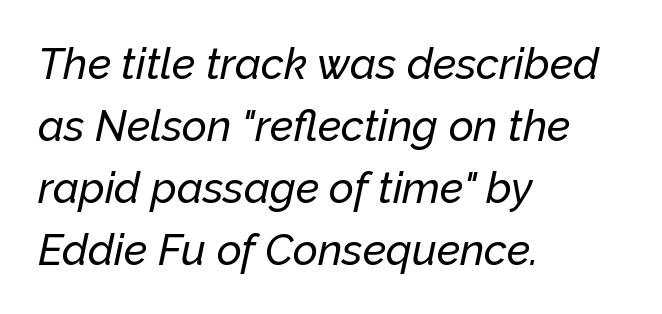
Think of a printed novel: that variable character pitch is what you see here. The paragraph shown leans on its left margin. Words float on clear page, feet unadorned. The typography opts for an oblique posture over an upright one.
